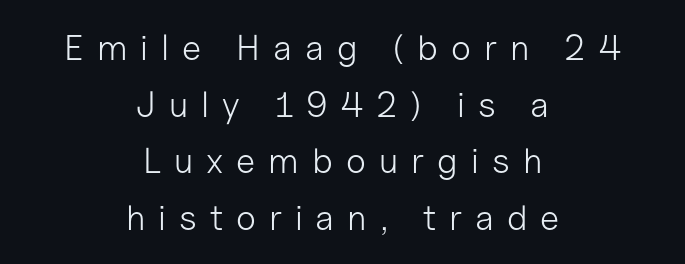
{"serif": "no", "italic": "no", "bold": "no", "weight": "light", "width": "normal", "stroke_contrast": "low", "x_height": "medium", "monospaced": "no", "underline": "no", "align": "center", "line_spacing": "normal", "line_spacing_ratio": 1.57, "letter_spacing": "wide", "letter_spacing_em": 0.36, "glyph_px": 36}
